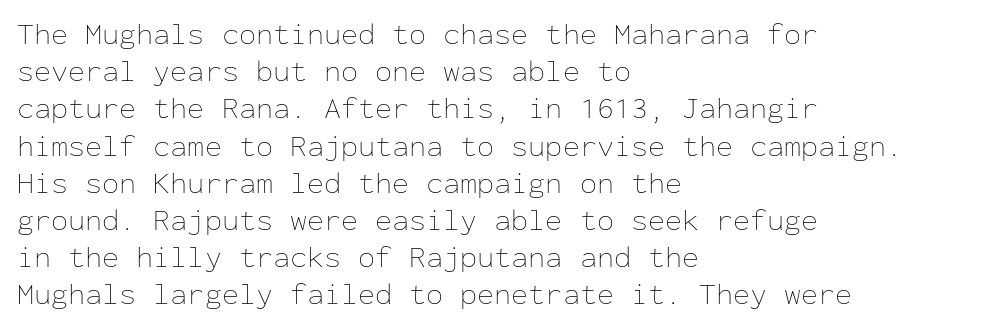
The image shows 31 px thin type, upright, monospaced; set left-aligned, line spacing 1.2x, normal letter spacing, not underlined; low stroke contrast and a medium x-height.
